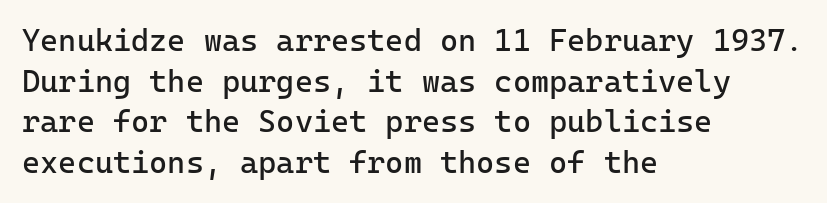
{"serif": "no", "italic": "no", "bold": "no", "weight": "regular", "width": "normal", "stroke_contrast": "low", "x_height": "medium", "underline": "no", "align": "left", "line_spacing": "normal", "line_spacing_ratio": 1.31, "letter_spacing": "normal", "letter_spacing_em": 0.0, "glyph_px": 31}
